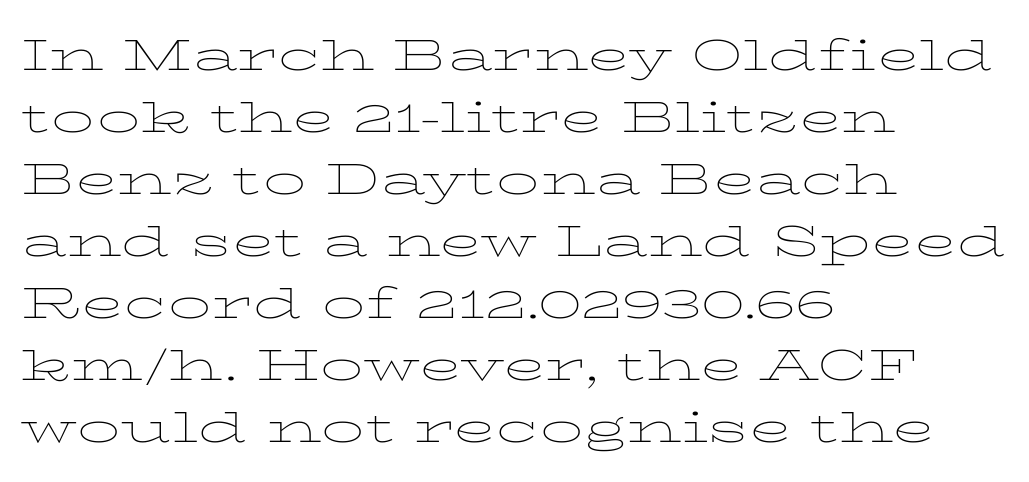
The image shows 43 px thin, wide serif type, upright; set left-aligned, normal line spacing (1.44x), normal letter spacing, not underlined; low stroke contrast and a medium x-height.
